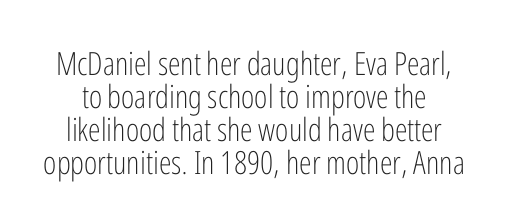
The image shows 32 px light, condensed sans-serif type, upright; set tight line spacing (1.03x), normal letter spacing, not underlined; low stroke contrast and a medium x-height.
